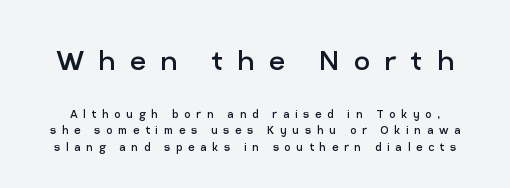
{"serif": "no", "italic": "no", "bold": "no", "weight": "regular", "width": "normal", "stroke_contrast": "low", "x_height": "medium", "monospaced": "no", "underline": "no", "line_spacing_ratio": 1.17, "letter_spacing": "wide", "letter_spacing_em": 0.4, "larger_block": "first", "size_ratio": 2.5, "glyph_px": 35}
